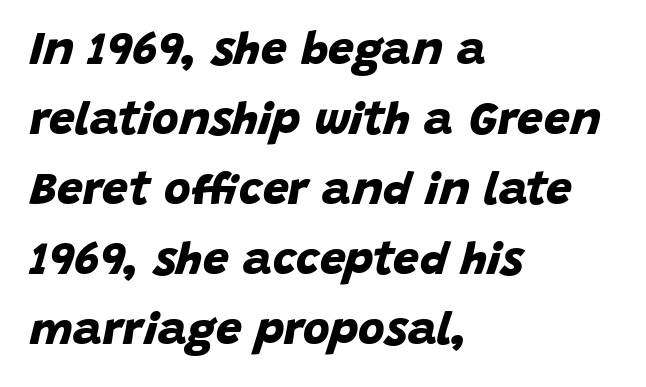
Q: Is the text bold? A: Yes.
Q: Is the typeface a serif or a sans-serif typeface? A: Sans-serif.
Q: Is the text underlined? A: No.
Q: How is the paragraph aligned? A: Left-aligned.
Q: Is the spacing between letters normal or unusually wide? A: Normal.
Q: Is the spacing between lines tight, normal or loose? A: Normal.
Q: Width (condensed, normal, or wide)? A: Normal.
Q: Stroke contrast? A: Low.
Q: x-height? A: Large.
Q: Monospaced? A: No.
